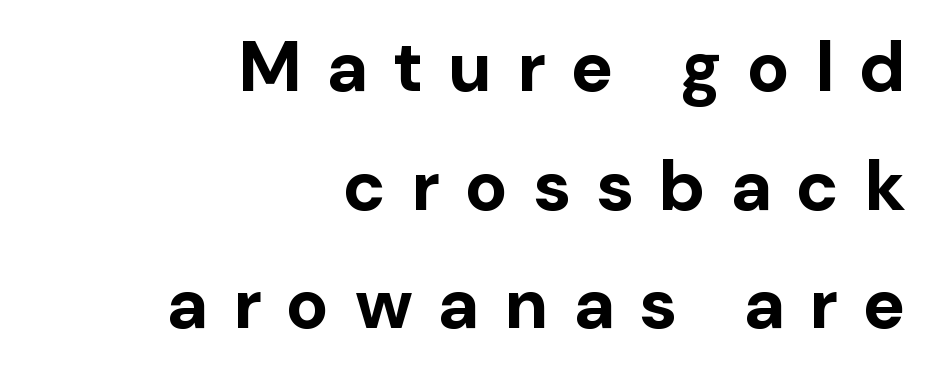
Q: Is the text bold? A: Yes.
Q: Is the text italic (slanted)? A: No, it is upright.
Q: Is the typeface a serif or a sans-serif typeface? A: Sans-serif.
Q: Is the text underlined? A: No.
Q: How is the paragraph aligned? A: Right-aligned.
Q: Is the spacing between letters normal or unusually wide? A: Unusually wide.
Q: Is the spacing between lines tight, normal or loose? A: Normal.
Q: Width (condensed, normal, or wide)? A: Normal.
Q: Stroke contrast? A: Low.
Q: x-height? A: Medium.
Q: Monospaced? A: No.
